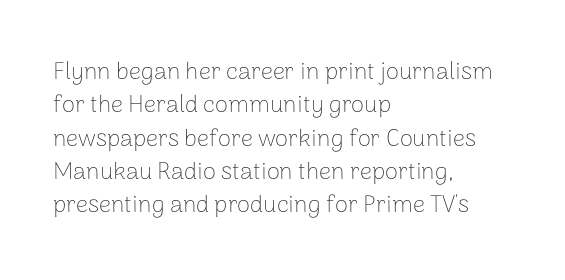
Q: Is the text bold? A: No.
Q: Is the text italic (slanted)? A: No, it is upright.
Q: Is the text underlined? A: No.
Q: How is the paragraph aligned? A: Left-aligned.
Q: Is the spacing between letters normal or unusually wide? A: Normal.
Q: Is the spacing between lines tight, normal or loose? A: Normal.
